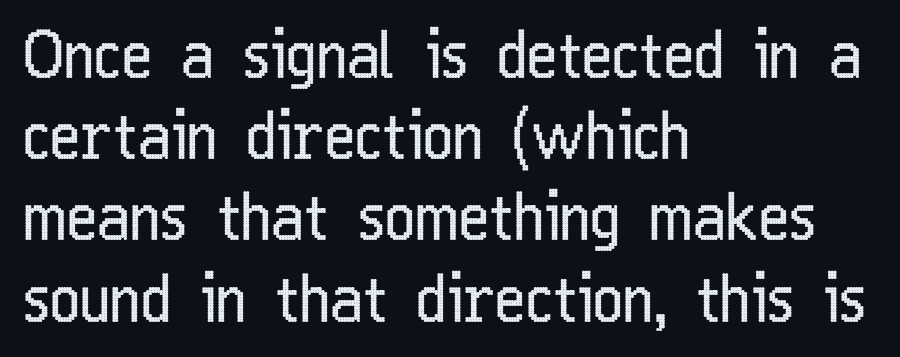
Q: Is the text bold? A: No.
Q: Is the text italic (slanted)? A: No, it is upright.
Q: Is the typeface a serif or a sans-serif typeface? A: Sans-serif.
Q: Is the text underlined? A: No.
Q: How is the paragraph aligned? A: Left-aligned.
Q: Is the spacing between letters normal or unusually wide? A: Normal.
Q: Is the spacing between lines tight, normal or loose? A: Normal.
Q: Width (condensed, normal, or wide)? A: Condensed.
Q: Stroke contrast? A: Low.
Q: x-height? A: Medium.
Q: Monospaced? A: No.
